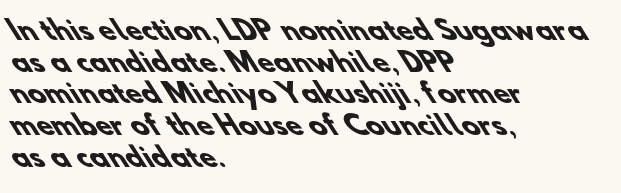
{"bold": "yes", "underline": "no", "align": "left", "line_spacing_ratio": 1.22, "letter_spacing": "normal", "letter_spacing_em": 0.0, "glyph_px": 26}
